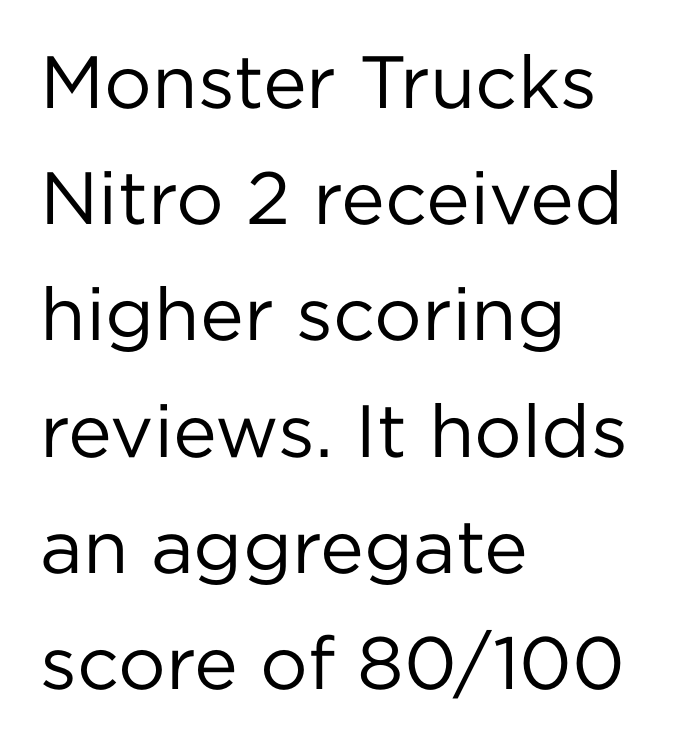
The image shows 74 px regular-weight sans-serif type, upright; set left-aligned, normal line spacing (1.57x), normal letter spacing, not underlined; low stroke contrast and a medium x-height.
